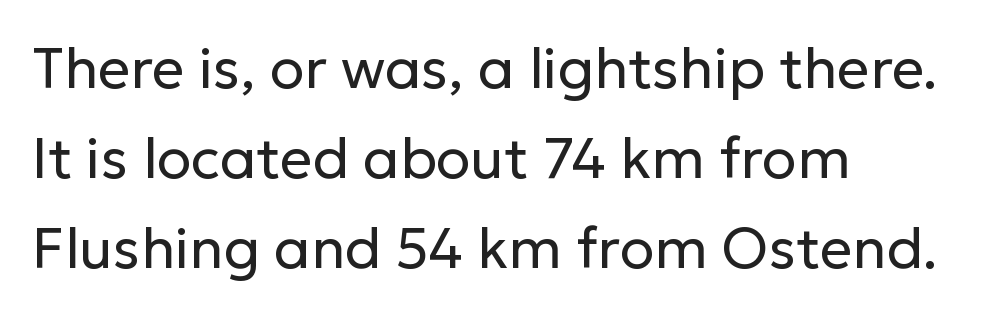
The image shows 57 px regular-weight sans-serif type, upright; set left-aligned, normal line spacing (1.58x), normal letter spacing, not underlined; low stroke contrast and a medium x-height.
